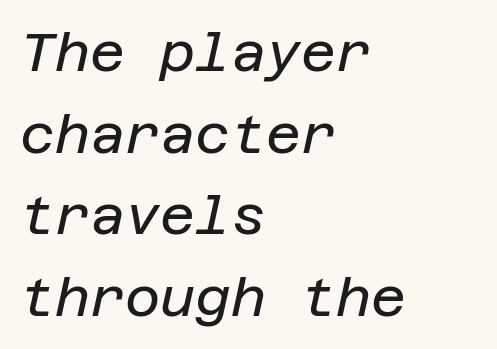
Q: Is the text bold? A: No.
Q: Is the text italic (slanted)? A: Yes, it leans right by about 12 degrees.
Q: Is the text underlined? A: No.
Q: How is the paragraph aligned? A: Left-aligned.
Q: Is the spacing between letters normal or unusually wide? A: Normal.
Q: Is the spacing between lines tight, normal or loose? A: Normal.
Q: Width (condensed, normal, or wide)? A: Normal.
Q: Stroke contrast? A: Low.
Q: x-height? A: Large.
